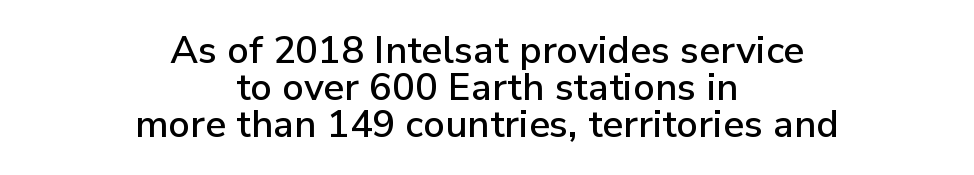
Observe the ordinary spacing: letters are neighbours, not strangers. A typesetter would call this leading minimal, almost set solid. These lines are composed in type without serifs. Each letter keeps its own natural width here, so spacing adapts to shape.
